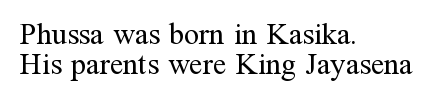
{"serif": "yes", "italic": "no", "bold": "no", "weight": "regular", "width": "normal", "stroke_contrast": "medium", "x_height": "medium", "monospaced": "no", "underline": "no", "align": "left", "line_spacing": "tight", "line_spacing_ratio": 0.99, "letter_spacing": "normal", "letter_spacing_em": 0.0, "glyph_px": 30}
